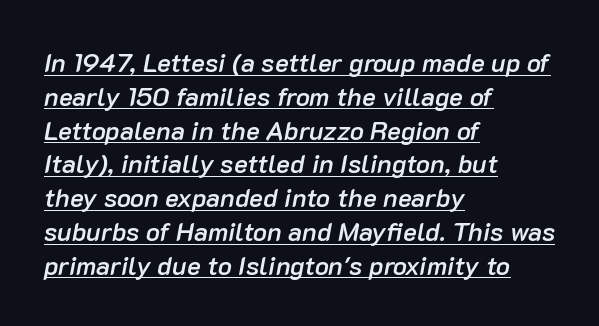
Q: Is the text bold? A: Semi-bold.
Q: Is the text italic (slanted)? A: Yes, it leans right by about 10 degrees.
Q: Is the text underlined? A: Yes.
Q: How is the paragraph aligned? A: Left-aligned.
Q: Is the spacing between letters normal or unusually wide? A: Normal.
Q: Is the spacing between lines tight, normal or loose? A: Normal.
